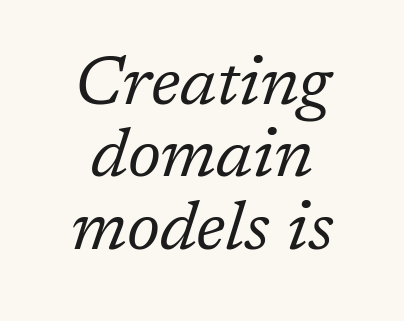
Q: Is the text bold? A: No.
Q: Is the text italic (slanted)? A: Yes, it leans right by about 17 degrees.
Q: Is the typeface a serif or a sans-serif typeface? A: Serif.
Q: Is the text underlined? A: No.
Q: Is the spacing between letters normal or unusually wide? A: Normal.
Q: Is the spacing between lines tight, normal or loose? A: Tight.
Q: Width (condensed, normal, or wide)? A: Normal.
Q: Stroke contrast? A: Low.
Q: x-height? A: Medium.
Q: Monospaced? A: No.
